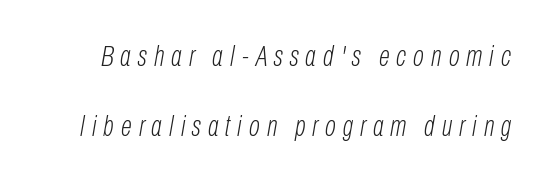
Q: Is the text bold? A: No.
Q: Is the text italic (slanted)? A: Yes, it leans right by about 10 degrees.
Q: Is the text underlined? A: No.
Q: Is the spacing between letters normal or unusually wide? A: Unusually wide.
Q: Is the spacing between lines tight, normal or loose? A: Loose.
Q: Width (condensed, normal, or wide)? A: Condensed.
Q: Stroke contrast? A: Low.
Q: x-height? A: Medium.
Q: Monospaced? A: No.
